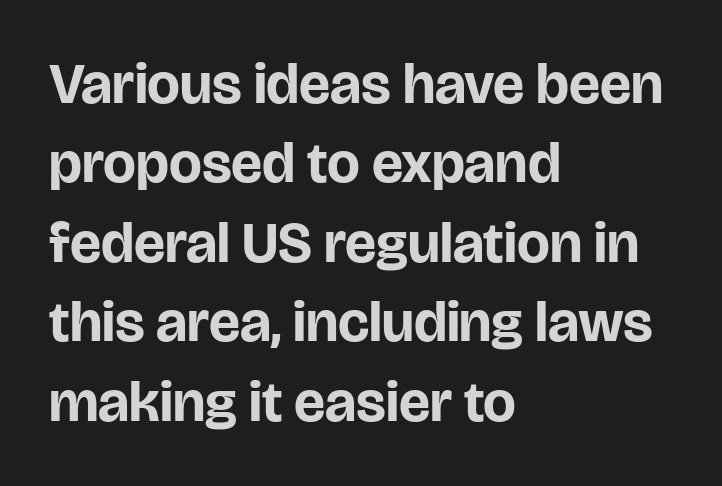
Standard letterfit; no display-style spreading of the glyphs. The compositor pushed each line to the left boundary. Ordinary non-slanted type is in use. Stroke thickness is high; the sample reads as a true bold. Does the type have serifs? No, each stem ends abruptly. Whoever set this chose a conventional vertical rhythm.
